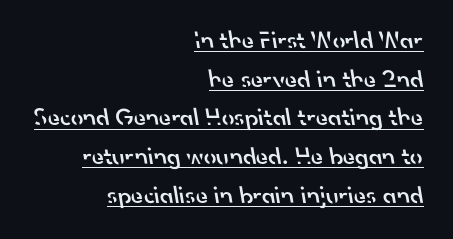
{"bold": "semi", "underline": "yes", "align": "right", "line_spacing": "normal", "line_spacing_ratio": 1.55, "letter_spacing": "normal", "letter_spacing_em": 0.0, "glyph_px": 25}
